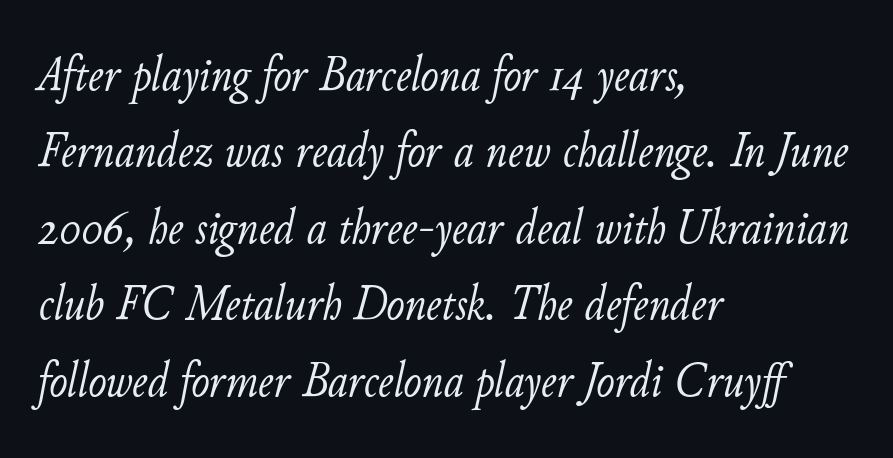
{"italic": "yes", "lean": "right", "slant_degrees": 11, "bold": "no", "weight": "light", "width": "normal", "stroke_contrast": "low", "x_height": "small", "monospaced": "no", "underline": "no", "align": "left", "line_spacing": "normal", "line_spacing_ratio": 1.56, "letter_spacing": "normal", "letter_spacing_em": 0.0, "glyph_px": 49}
